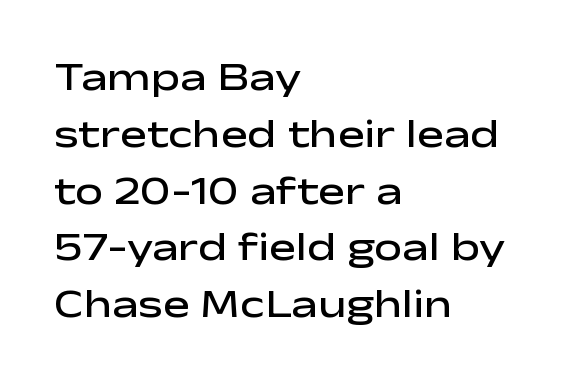
Q: Is the text bold? A: Semi-bold.
Q: Is the text italic (slanted)? A: No, it is upright.
Q: Is the typeface a serif or a sans-serif typeface? A: Sans-serif.
Q: Is the text underlined? A: No.
Q: How is the paragraph aligned? A: Left-aligned.
Q: Is the spacing between letters normal or unusually wide? A: Normal.
Q: Is the spacing between lines tight, normal or loose? A: Normal.
Q: Width (condensed, normal, or wide)? A: Wide.
Q: Stroke contrast? A: Low.
Q: x-height? A: Medium.
Q: Monospaced? A: No.
